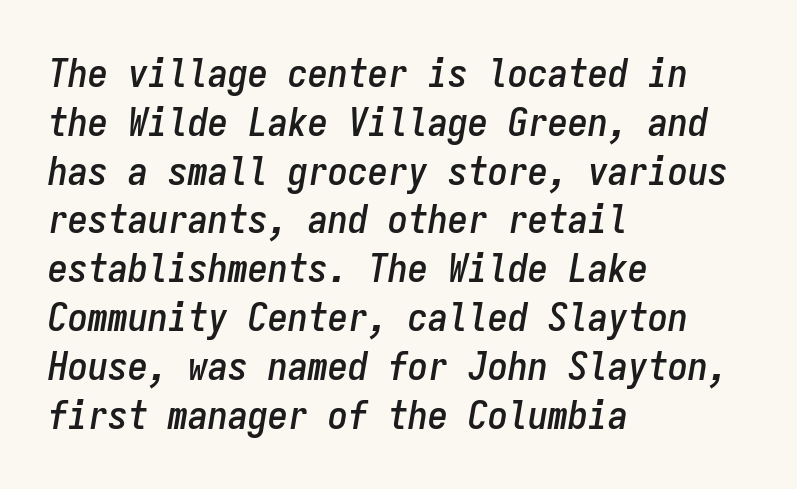
{"italic": "yes", "lean": "right", "slant_degrees": 9, "width": "condensed", "stroke_contrast": "low", "x_height": "medium", "monospaced": "yes", "underline": "no", "align": "left", "line_spacing_ratio": 1.22, "letter_spacing": "normal", "letter_spacing_em": 0.0, "glyph_px": 40}
